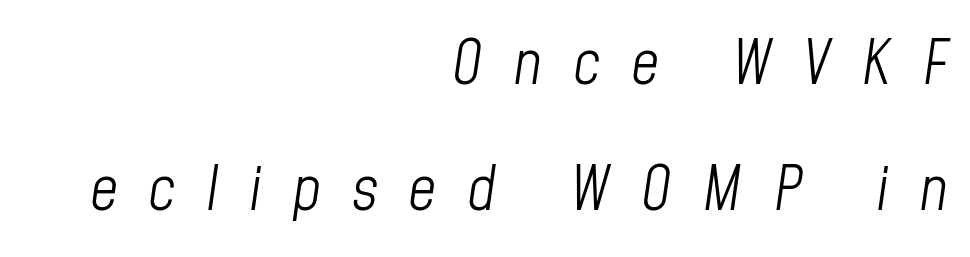
Leading: increased. Weight class: somewhere from thin through regular. Just letters on the line, the space beneath them empty. What stands out about the letter spacing? Its width — letters are far apart.
